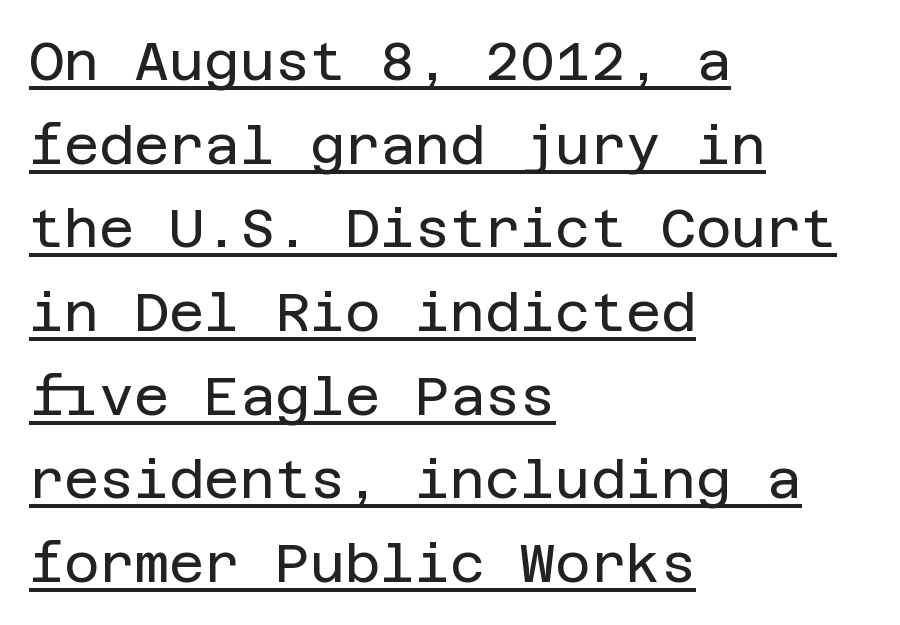
The image shows 54 px regular-weight sans-serif type, upright; set left-aligned, normal line spacing (1.55x), normal letter spacing, underlined; low stroke contrast and a large x-height.
